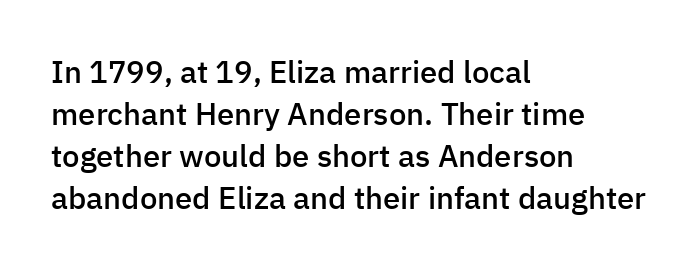
The image shows 31 px semibold sans-serif type, upright; set left-aligned, normal line spacing (1.36x), normal letter spacing, not underlined; low stroke contrast and a medium x-height.
